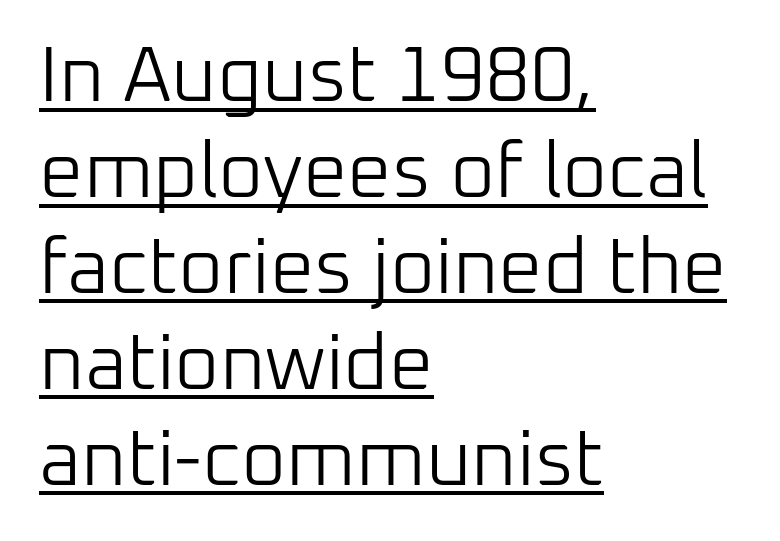
Does the lettering tilt? It doesn't — this is upright. Weight: in the light-to-regular range. One-word summary of the alignment: left. This sample has the flowing, uneven cadence of proportional lettering. The string is rendered with underlining switched on.
